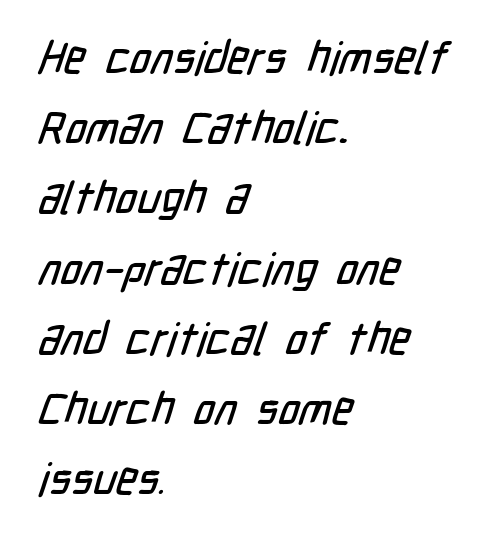
Q: Is the typeface a serif or a sans-serif typeface? A: Sans-serif.
Q: Is the text underlined? A: No.
Q: How is the paragraph aligned? A: Left-aligned.
Q: Is the spacing between letters normal or unusually wide? A: Normal.
Q: Is the spacing between lines tight, normal or loose? A: Normal.
Q: Width (condensed, normal, or wide)? A: Condensed.
Q: Stroke contrast? A: Low.
Q: x-height? A: Medium.
Q: Monospaced? A: No.
